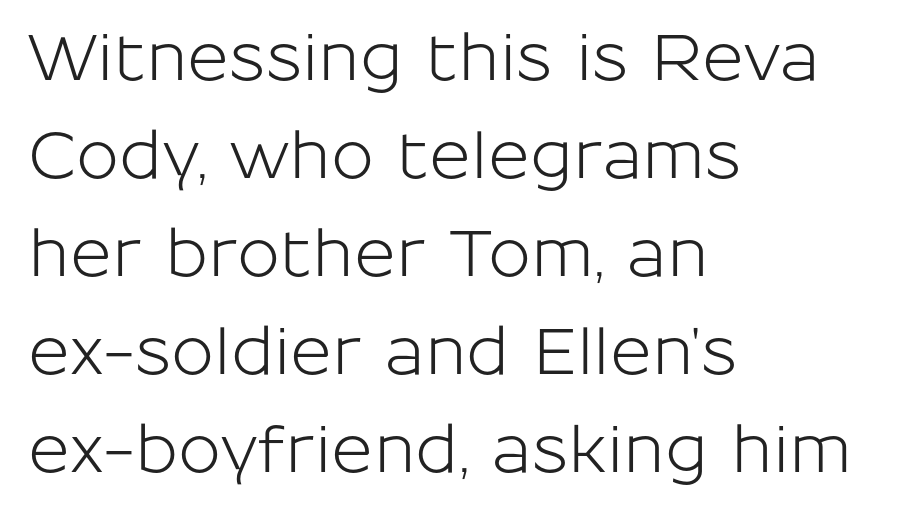
Q: Is the text italic (slanted)? A: No, it is upright.
Q: Is the typeface a serif or a sans-serif typeface? A: Sans-serif.
Q: Is the text underlined? A: No.
Q: How is the paragraph aligned? A: Left-aligned.
Q: Is the spacing between letters normal or unusually wide? A: Normal.
Q: Is the spacing between lines tight, normal or loose? A: Normal.
Q: Width (condensed, normal, or wide)? A: Normal.
Q: Stroke contrast? A: Low.
Q: x-height? A: Medium.
Q: Monospaced? A: No.
